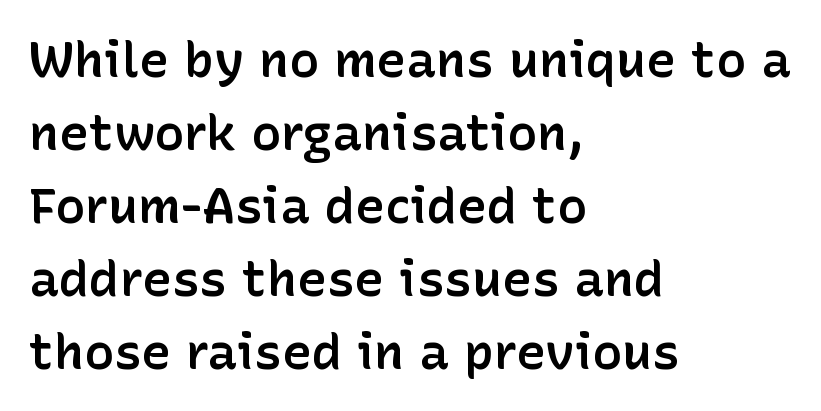
The font's upright variant was chosen for this text. Unlike a traditional serif, this face leaves its strokes unadorned. Reading down the block, your eye returns to a fixed left position each line. A semibold gives these letters moderate extra thickness, short of bold. The letters advance in unequal steps, a hallmark of proportional type. How are the letters spaced? Ordinarily, with no added tracking.
